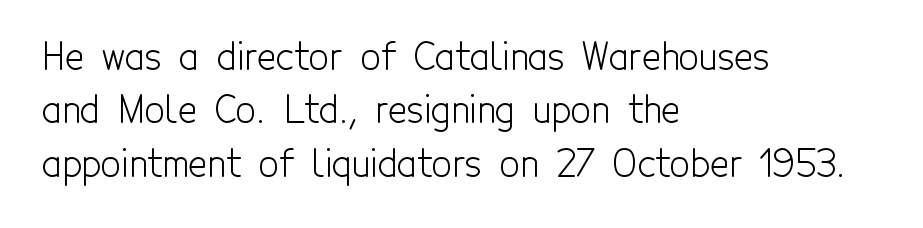
The image shows 36 px light, condensed sans-serif type, upright; set left-aligned, normal line spacing (1.48x), normal letter spacing, not underlined; a medium x-height.
